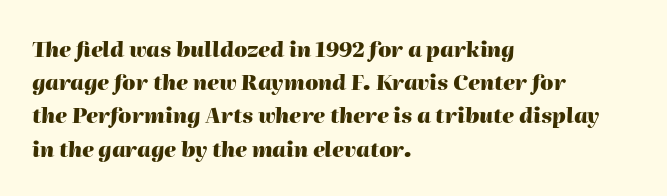
The image shows 21 px bold type, italic (leaning right); set left-aligned, normal line spacing (1.58x), normal letter spacing, not underlined.
